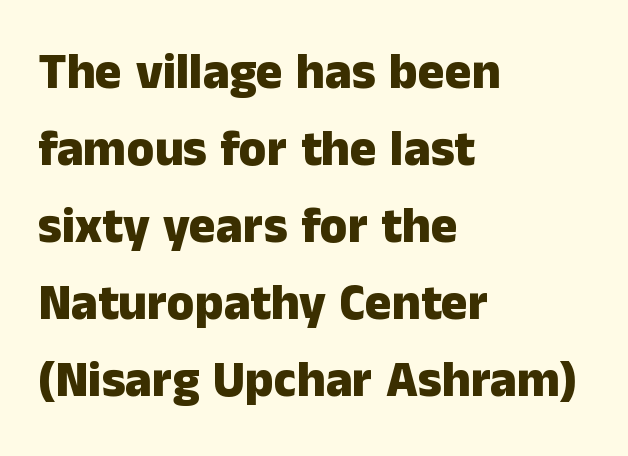
{"serif": "no", "italic": "no", "bold": "yes", "weight": "heavy", "width": "normal", "stroke_contrast": "low", "x_height": "medium", "monospaced": "no", "underline": "no", "align": "left", "line_spacing": "normal", "line_spacing_ratio": 1.54, "letter_spacing": "normal", "letter_spacing_em": 0.0, "glyph_px": 50}
